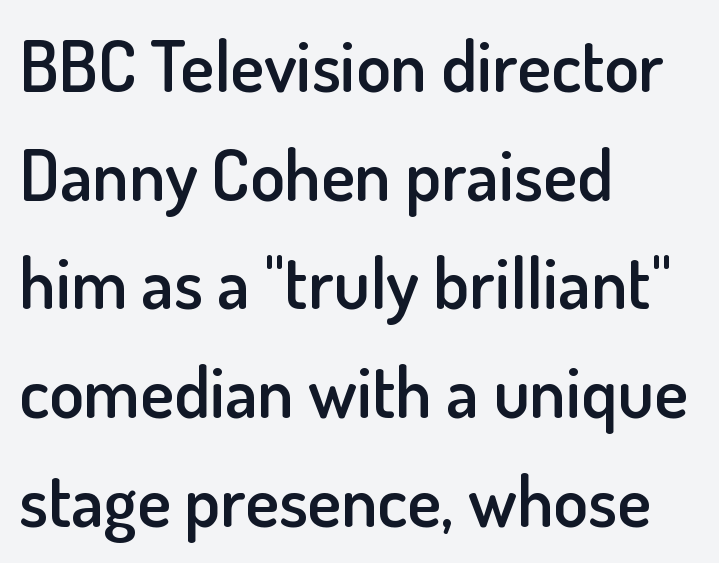
The passage shown is semibold, sitting just below true bold. Normally led — the rows are evenly, conventionally spaced. Varying glyph widths throughout — classic text-font behaviour. The text was rendered using a sans face with plain stroke endings.
